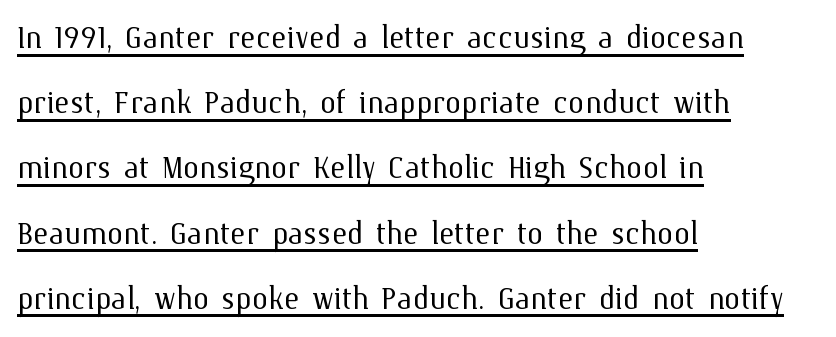
Q: Is the text bold? A: No.
Q: Is the text italic (slanted)? A: No, it is upright.
Q: Is the text underlined? A: Yes.
Q: How is the paragraph aligned? A: Left-aligned.
Q: Is the spacing between letters normal or unusually wide? A: Normal.
Q: Is the spacing between lines tight, normal or loose? A: Normal.
Q: Width (condensed, normal, or wide)? A: Normal.
Q: Stroke contrast? A: Medium.
Q: x-height? A: Medium.
Q: Monospaced? A: No.
